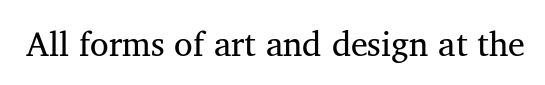
Think of a printed novel: that variable character pitch is what you see here. Classification — serif. Italic: no, the glyphs are upright roman. The weight tops out at a normal text grade. The strip under each line holds only bare page.
